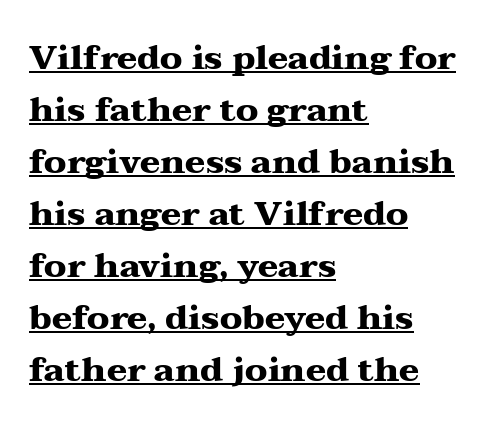
{"serif": "yes", "italic": "no", "bold": "yes", "weight": "heavy", "width": "wide", "stroke_contrast": "medium", "x_height": "medium", "monospaced": "no", "underline": "yes", "align": "left", "line_spacing": "normal", "line_spacing_ratio": 1.53, "letter_spacing": "normal", "letter_spacing_em": 0.0, "glyph_px": 34}
